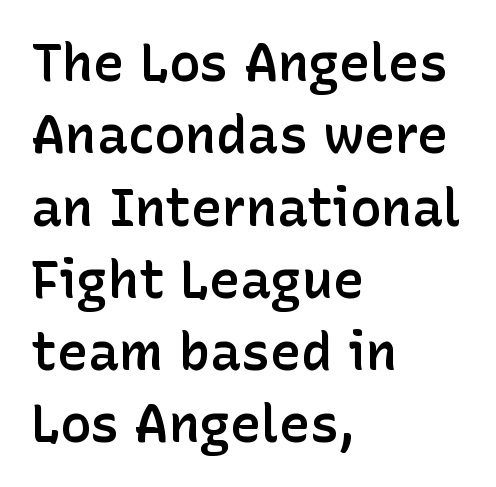
{"serif": "no", "italic": "no", "bold": "semi", "weight": "semibold", "width": "normal", "stroke_contrast": "low", "x_height": "medium", "monospaced": "no", "underline": "no", "align": "left", "line_spacing": "normal", "line_spacing_ratio": 1.39, "letter_spacing": "normal", "letter_spacing_em": 0.0, "glyph_px": 52}
